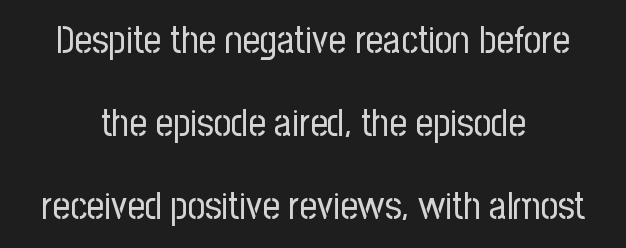
Line starts and ends both wander, symmetrically. Lines of text with bare space underneath. A typesetter would call this leading open, well beyond the default. The characters are drawn with everyday or finer stroke widths.
